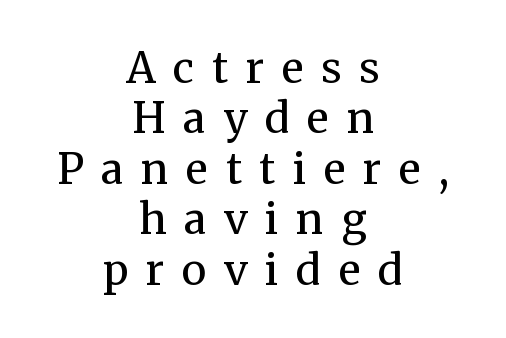
Q: Is the text bold? A: No.
Q: Is the text italic (slanted)? A: No, it is upright.
Q: Is the typeface a serif or a sans-serif typeface? A: Serif.
Q: Is the text underlined? A: No.
Q: How is the paragraph aligned? A: Centered.
Q: Is the spacing between letters normal or unusually wide? A: Unusually wide.
Q: Width (condensed, normal, or wide)? A: Normal.
Q: Stroke contrast? A: Medium.
Q: x-height? A: Medium.
Q: Monospaced? A: No.
